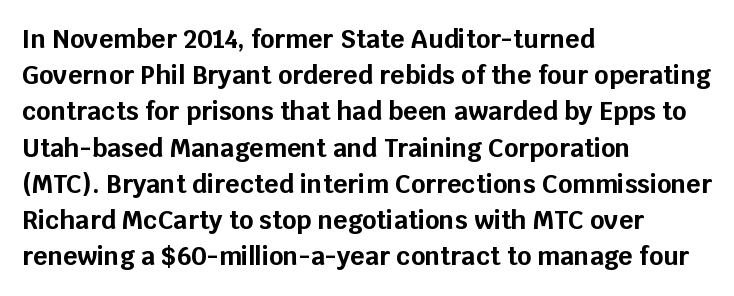
{"italic": "no", "bold": "yes", "underline": "no", "align": "left", "line_spacing": "normal", "line_spacing_ratio": 1.45, "letter_spacing": "normal", "letter_spacing_em": 0.0, "glyph_px": 25}
